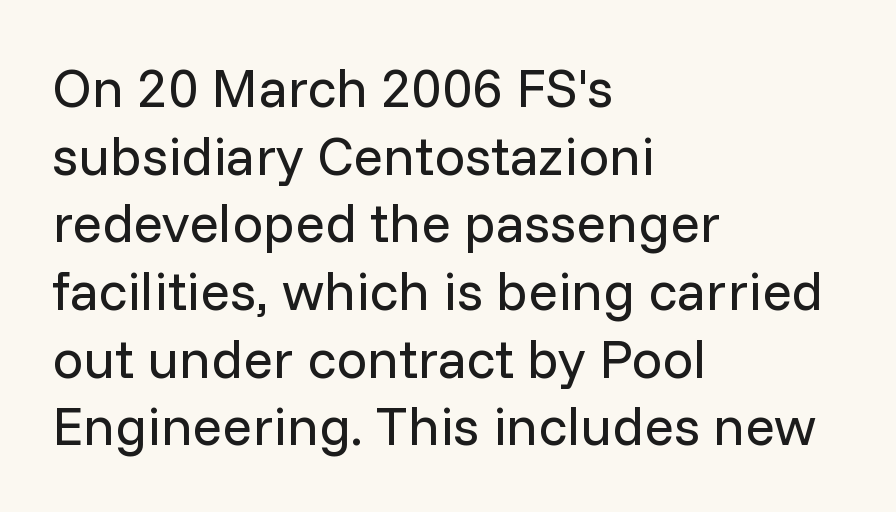
{"serif": "no", "italic": "no", "bold": "no", "weight": "regular", "width": "normal", "stroke_contrast": "low", "x_height": "medium", "monospaced": "no", "underline": "no", "align": "left", "line_spacing_ratio": 1.23, "letter_spacing": "normal", "letter_spacing_em": 0.0, "glyph_px": 55}
